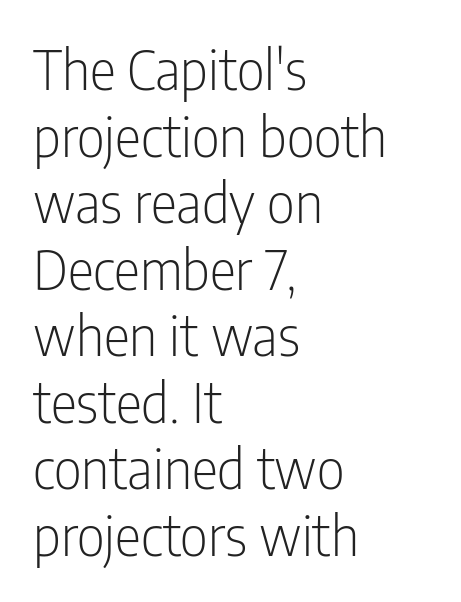
The rag falls on the right side of this text block. Spacing verdict: proportional, widths tailored to each character. Grotesque or geometric, the face here clearly has no serifs. Inter-character spacing is left at the font's built-in metrics. The typesetting does not lean heavy: it is not bold. Every character sits straight up, as roman type does.
